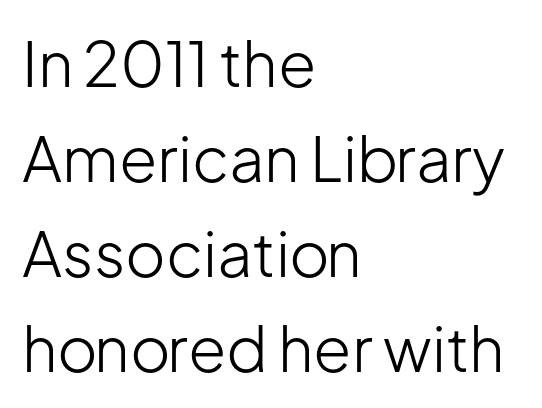
Regarding serifs, this sample does without them. The vertical gap from one line to the next is medium. The specimen reads as upright at a glance. Beneath every word, the page is bare.
